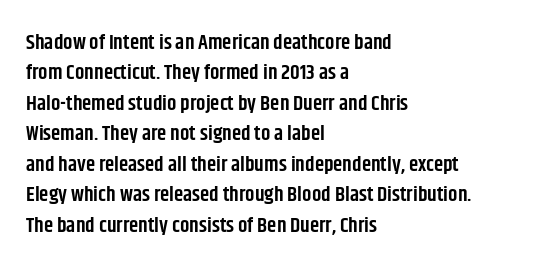
The image shows 21 px text type, upright; set left-aligned, normal line spacing (1.45x), normal letter spacing, not underlined.
